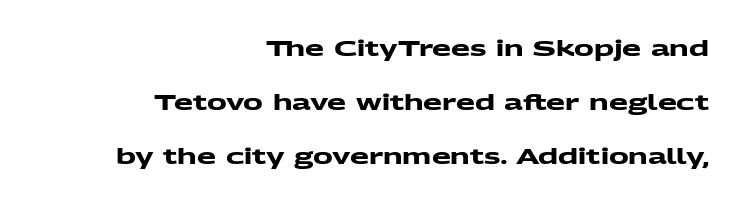
The line-height multiplier appears high, well above default. Spacing between characters is what you'd get straight out of the box. The space beneath each line is pristine and unruled. As a designer I'd log this as weight 700, bold.
